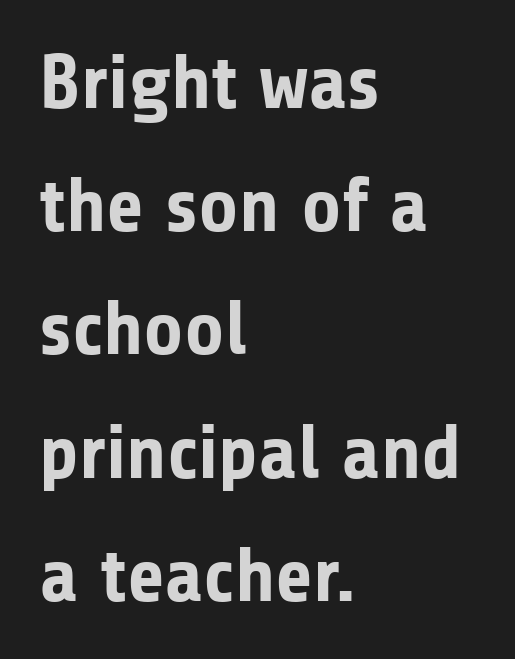
The image shows 77 px bold sans-serif type, upright; set left-aligned, normal line spacing (1.6x), normal letter spacing, not underlined; low stroke contrast and a medium x-height.
